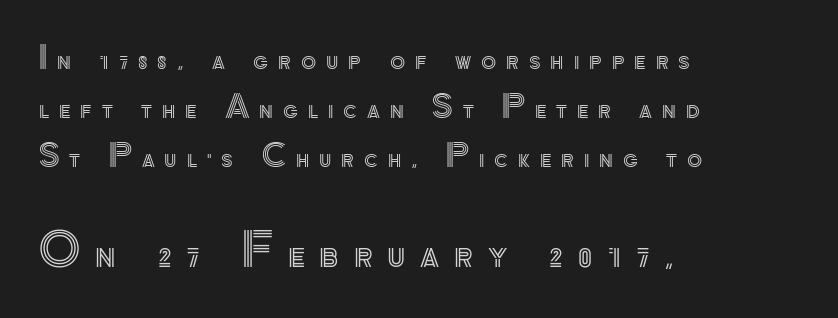
Q: Is the text italic (slanted)? A: No, it is upright.
Q: Is the text underlined? A: No.
Q: How is the paragraph aligned? A: Left-aligned.
Q: Is the spacing between letters normal or unusually wide? A: Unusually wide.
Q: Is the spacing between lines tight, normal or loose? A: Normal.
Q: Which block of text is set in a larger size, the first (top) or the second (bottom)? A: The second (bottom) one.
Q: Width (condensed, normal, or wide)? A: Normal.
Q: x-height? A: Small.
Q: Monospaced? A: No.
